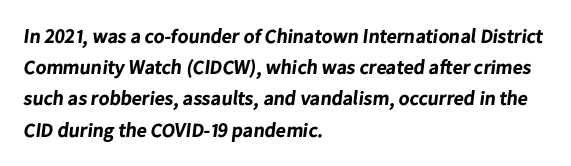
{"bold": "yes", "underline": "no", "align": "left", "line_spacing": "normal", "line_spacing_ratio": 1.56, "letter_spacing": "normal", "letter_spacing_em": 0.0, "glyph_px": 20}
